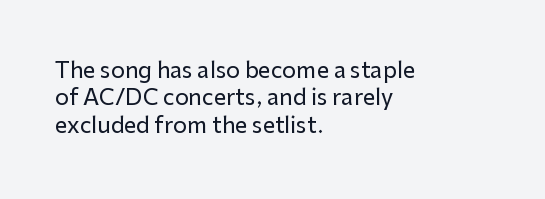
Q: Is the text italic (slanted)? A: No, it is upright.
Q: Is the text underlined? A: No.
Q: How is the paragraph aligned? A: Left-aligned.
Q: Is the spacing between letters normal or unusually wide? A: Normal.
Q: Is the spacing between lines tight, normal or loose? A: Normal.
